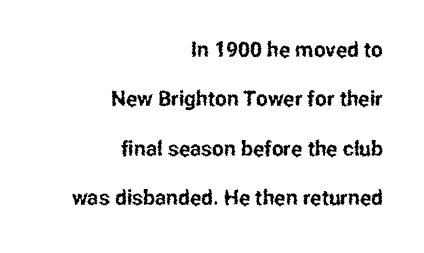
The image shows 21 px text type, upright; set right-aligned, loose line spacing (2.35x), normal letter spacing, not underlined.
